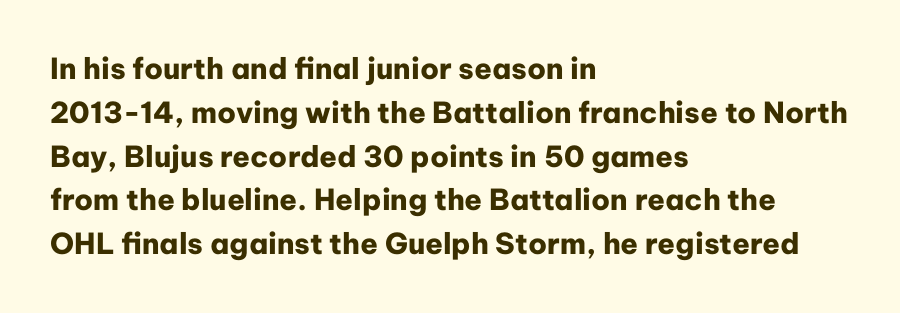
The image shows 29 px heavy sans-serif type, upright; set left-aligned, normal line spacing (1.51x), normal letter spacing, not underlined; low stroke contrast and a medium x-height.
